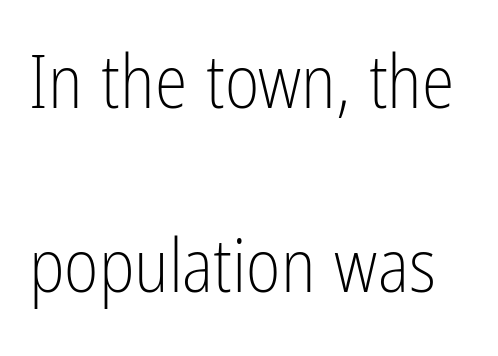
{"serif": "no", "italic": "no", "bold": "no", "weight": "light", "width": "condensed", "stroke_contrast": "low", "x_height": "medium", "monospaced": "no", "underline": "no", "line_spacing": "loose", "line_spacing_ratio": 2.49, "letter_spacing": "normal", "letter_spacing_em": 0.0, "glyph_px": 74}
